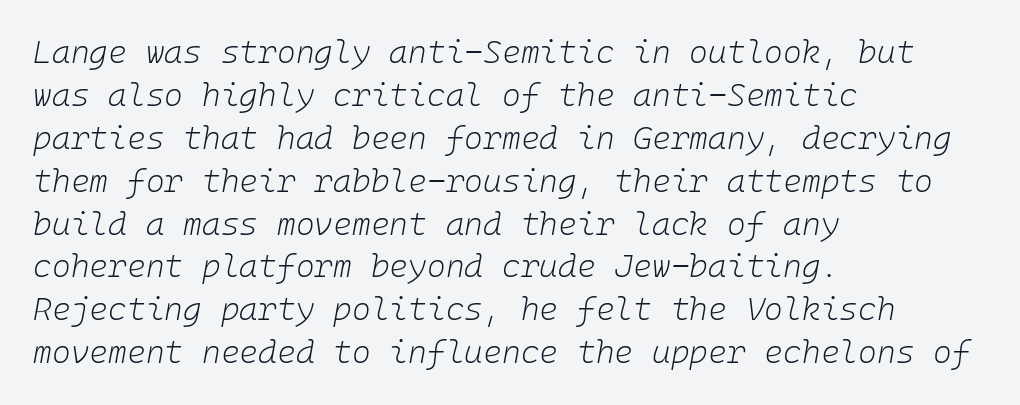
The image shows 32 px light type, italic (leaning right); set left-aligned, normal line spacing (1.34x), normal letter spacing, not underlined; low stroke contrast and a medium x-height.
